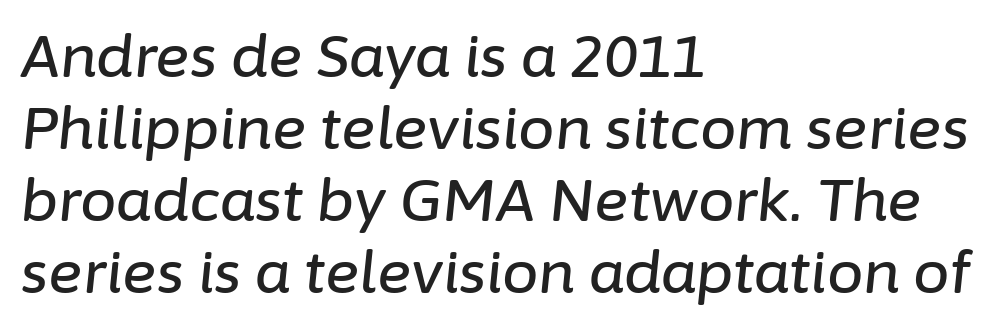
{"italic": "yes", "lean": "right", "slant_degrees": 6, "width": "normal", "stroke_contrast": "low", "x_height": "medium", "monospaced": "no", "underline": "no", "align": "left", "line_spacing_ratio": 1.24, "letter_spacing": "normal", "letter_spacing_em": 0.0, "glyph_px": 58}
